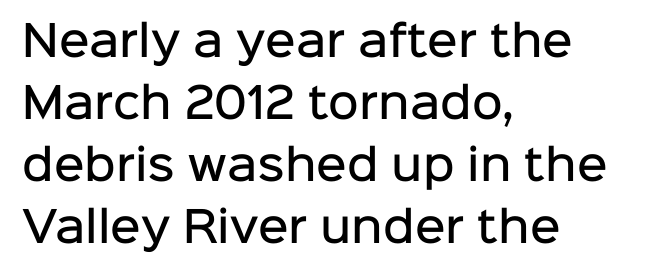
The ragged edge is on the right, which tells us the setting is flush left. Summary of weight: moderately heavy, a semibold. Nobody drew a line under any word here. Each letter keeps its own natural width here, so spacing adapts to shape.
